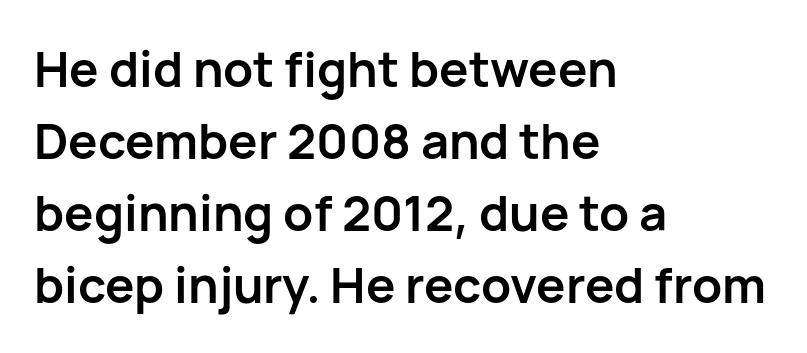
The image shows 49 px semibold sans-serif type, upright; set left-aligned, normal line spacing (1.47x), normal letter spacing, not underlined; low stroke contrast and a medium x-height.
